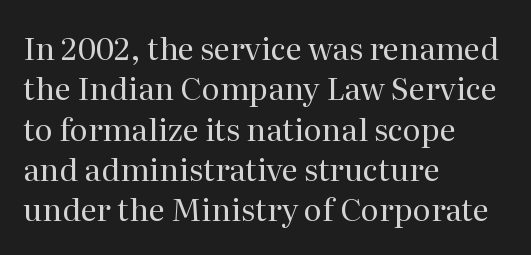
The image shows 31 px regular-weight serif type, upright; set left-aligned, normal line spacing (1.3x), normal letter spacing, not underlined; medium stroke contrast and a medium x-height.
